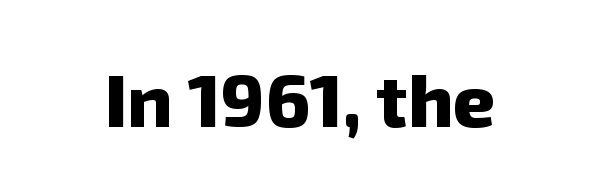
Q: Is the text bold? A: Yes.
Q: Is the typeface a serif or a sans-serif typeface? A: Sans-serif.
Q: Is the text underlined? A: No.
Q: Is the spacing between letters normal or unusually wide? A: Normal.
Q: Width (condensed, normal, or wide)? A: Normal.
Q: Stroke contrast? A: Low.
Q: x-height? A: Medium.
Q: Monospaced? A: No.
